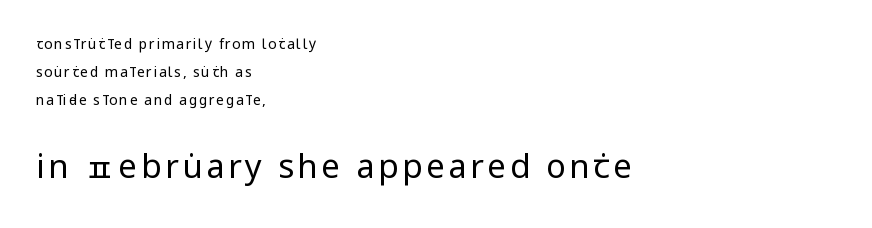
The characters display no serif detailing; their extremities are plain. Every character sits straight up, as roman type does. This sample trades compactness for vertical openness between lines. The words here are not underlined. One-word summary of the alignment: left. Is this a fixed-width face? No — the glyphs have proportional, varying widths.
